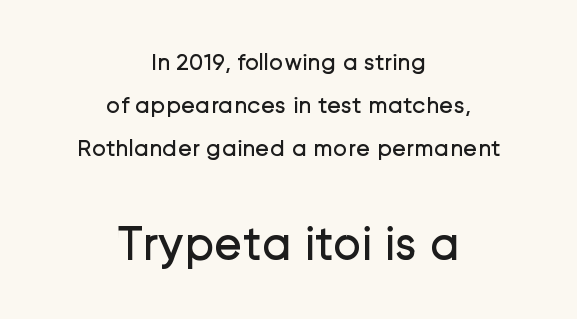
{"serif": "no", "italic": "no", "bold": "no", "weight": "regular", "width": "normal", "stroke_contrast": "low", "x_height": "medium", "monospaced": "no", "underline": "no", "align": "center", "line_spacing_ratio": 1.79, "letter_spacing": "normal", "letter_spacing_em": 0.0, "larger_block": "second", "size_ratio": 2.0, "glyph_px": 48}
